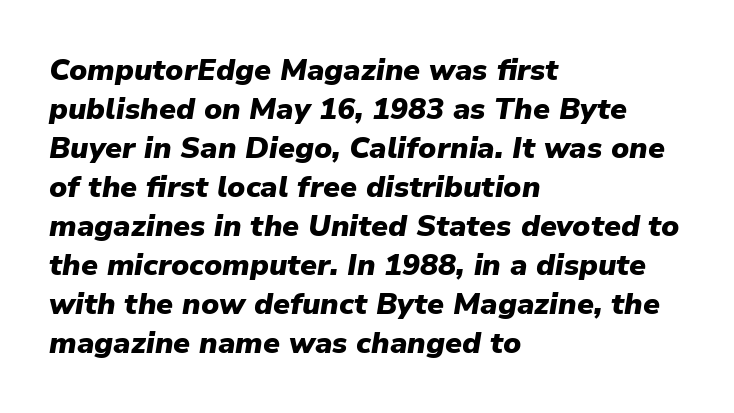
The image shows 30 px heavy type, italic (leaning right); set left-aligned, normal line spacing (1.3x), normal letter spacing, not underlined; low stroke contrast and a medium x-height.
